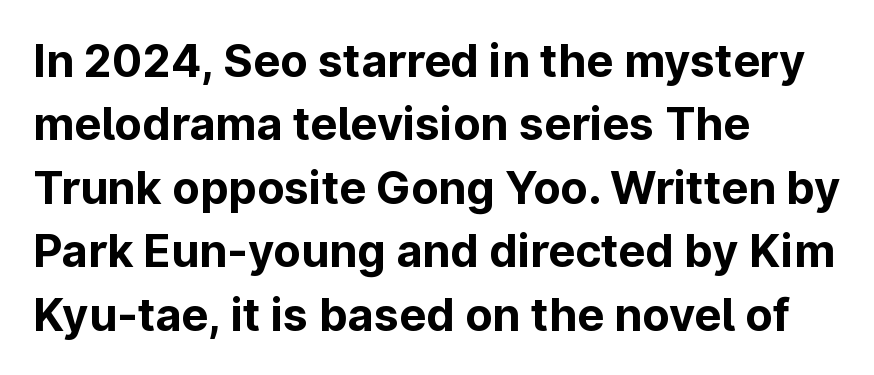
{"serif": "no", "italic": "no", "bold": "yes", "weight": "bold", "width": "normal", "stroke_contrast": "low", "x_height": "medium", "monospaced": "no", "underline": "no", "align": "left", "line_spacing": "normal", "line_spacing_ratio": 1.41, "letter_spacing": "normal", "letter_spacing_em": 0.0, "glyph_px": 45}
